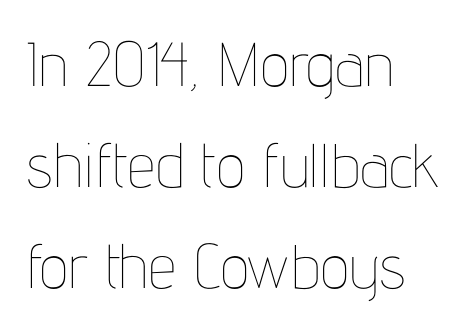
{"italic": "no", "bold": "no", "weight": "thin", "width": "condensed", "stroke_contrast": "low", "x_height": "medium", "monospaced": "no", "underline": "no", "align": "left", "line_spacing": "normal", "line_spacing_ratio": 1.63, "letter_spacing": "normal", "letter_spacing_em": 0.0, "glyph_px": 62}
